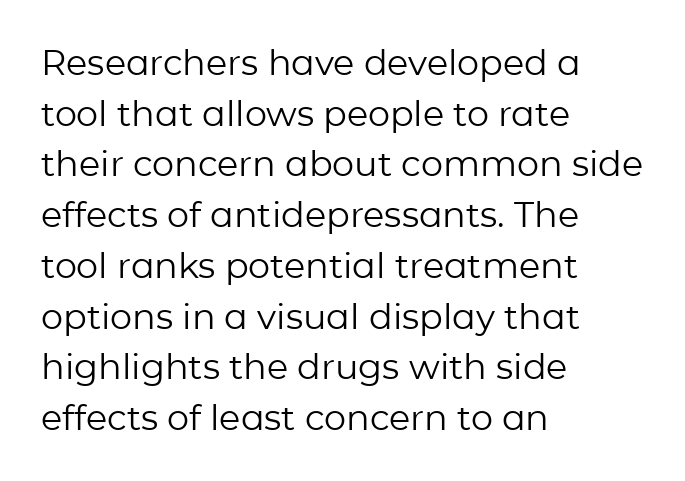
The image shows 35 px regular-weight sans-serif type, upright; set left-aligned, normal line spacing (1.45x), normal letter spacing, not underlined; low stroke contrast and a medium x-height.
